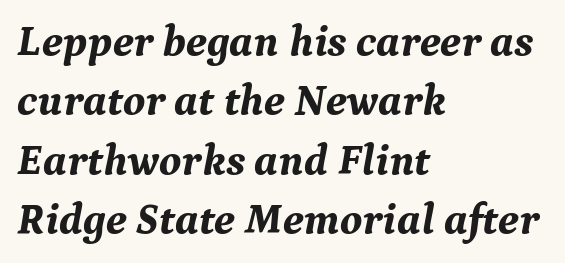
Q: Is the text bold? A: Yes.
Q: Is the text italic (slanted)? A: Yes, it leans right by about 9 degrees.
Q: Is the typeface a serif or a sans-serif typeface? A: Serif.
Q: Is the text underlined? A: No.
Q: How is the paragraph aligned? A: Left-aligned.
Q: Is the spacing between letters normal or unusually wide? A: Normal.
Q: Is the spacing between lines tight, normal or loose? A: Normal.
Q: Width (condensed, normal, or wide)? A: Normal.
Q: Stroke contrast? A: Medium.
Q: x-height? A: Medium.
Q: Monospaced? A: No.
